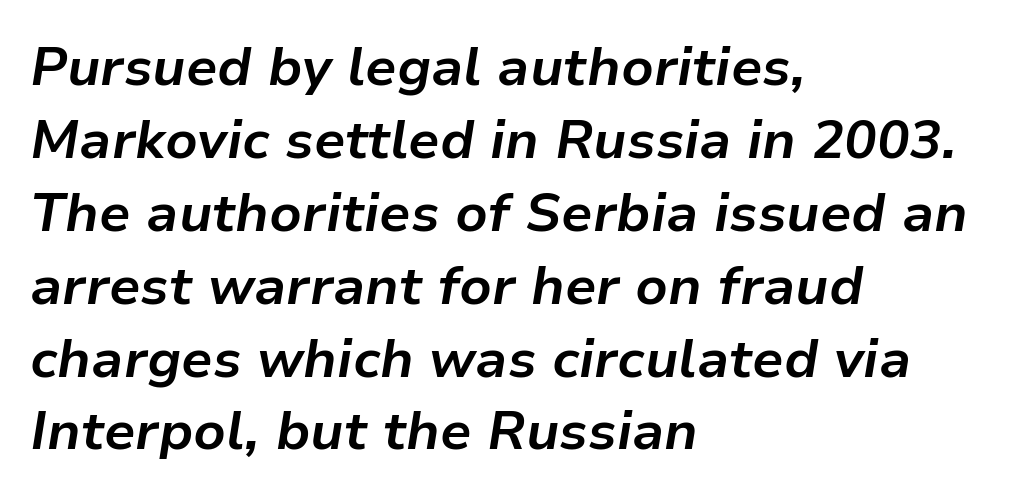
As a designer I'd log this as weight 700, bold. Compared with a centered layout, this one pins lines to the left instead. Here the designer chose a conventional face with non-uniform glyph widths. The typography opts for an oblique posture over an upright one. Interline gaps are of average width in this sample. Underline: absent.
